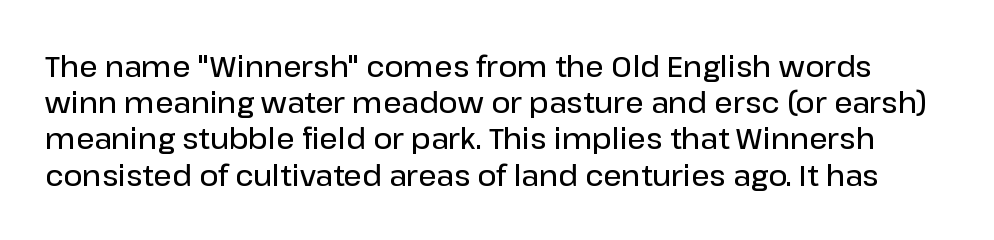
{"serif": "no", "italic": "no", "bold": "semi", "weight": "semibold", "width": "normal", "stroke_contrast": "low", "x_height": "medium", "monospaced": "no", "underline": "no", "line_spacing": "normal", "line_spacing_ratio": 1.25, "letter_spacing": "normal", "letter_spacing_em": 0.0, "glyph_px": 29}
